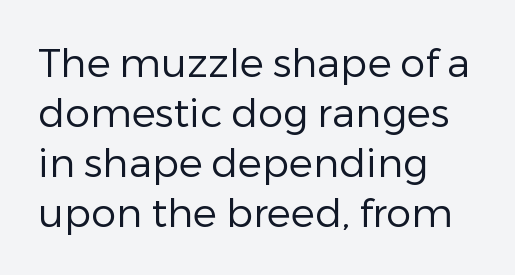
The image shows 40 px regular-weight sans-serif type, upright; set left-aligned, normal line spacing (1.25x), normal letter spacing, not underlined; low stroke contrast and a medium x-height.
